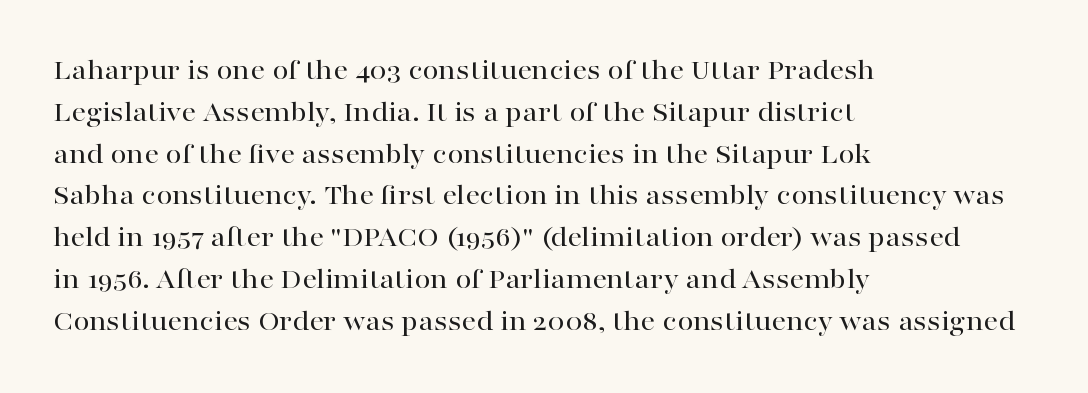
The image shows 29 px wide serif type, upright; set left-aligned, normal line spacing (1.44x), normal letter spacing, not underlined; high stroke contrast and a medium x-height.
